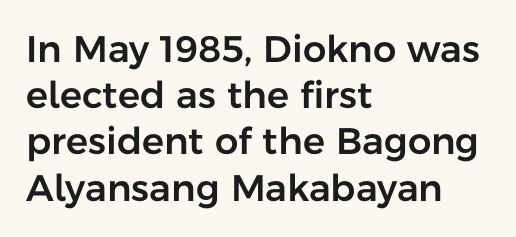
The image shows 37 px sans-serif type, upright; set left-aligned, normal line spacing (1.25x), normal letter spacing, not underlined; low stroke contrast and a medium x-height.
